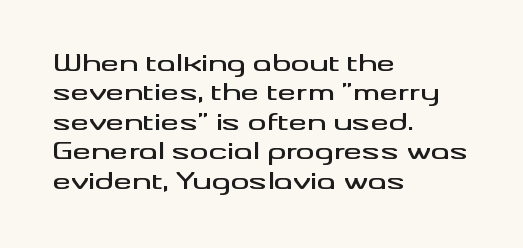
One-word summary of the alignment: left. Posture: vertical. The tracking reads as untouched default to a designer's eye. Each row of text sits above clean, open space. Does the leading feel generous? No, just average.
